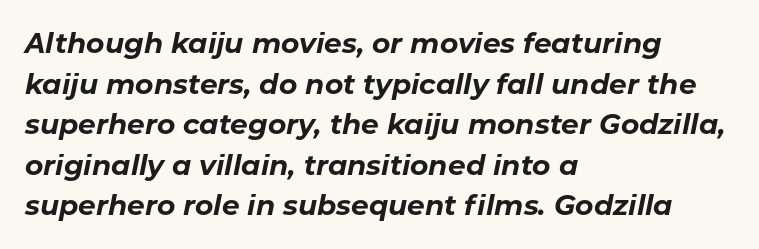
Compared with a centered layout, this one pins lines to the left instead. Strong, thick strokes mark this as bold type. The specimen omits any rule beneath the text block's lines. Default kerning and tracking; the words read as compact shapes.
